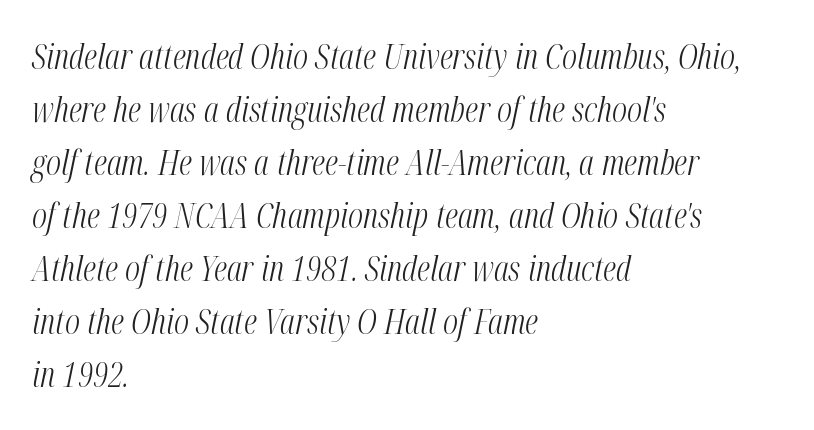
Q: Is the text bold? A: No.
Q: Is the text italic (slanted)? A: Yes, it leans right by about 12 degrees.
Q: Is the text underlined? A: No.
Q: How is the paragraph aligned? A: Left-aligned.
Q: Is the spacing between letters normal or unusually wide? A: Normal.
Q: Is the spacing between lines tight, normal or loose? A: Normal.
Q: Width (condensed, normal, or wide)? A: Condensed.
Q: Stroke contrast? A: Medium.
Q: x-height? A: Medium.
Q: Monospaced? A: No.
